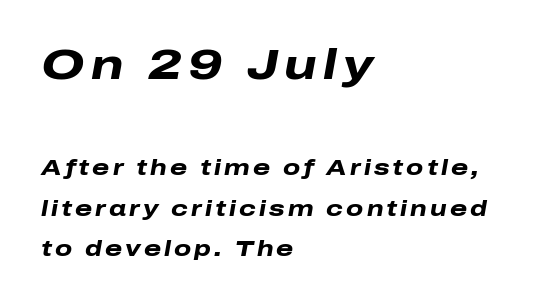
Q: Is the text bold? A: Yes.
Q: Is the text italic (slanted)? A: Yes, it leans right by about 10 degrees.
Q: Is the text underlined? A: No.
Q: How is the paragraph aligned? A: Left-aligned.
Q: Which block of text is set in a larger size, the first (top) or the second (bottom)? A: The first (top) one.
Q: Width (condensed, normal, or wide)? A: Wide.
Q: Stroke contrast? A: Low.
Q: x-height? A: Medium.
Q: Monospaced? A: No.
